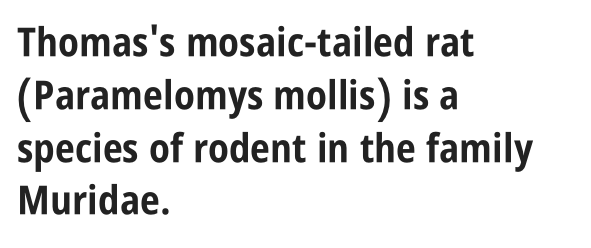
The image shows 40 px bold, condensed sans-serif type, upright; set left-aligned, normal line spacing (1.32x), normal letter spacing, not underlined; low stroke contrast and a large x-height.
